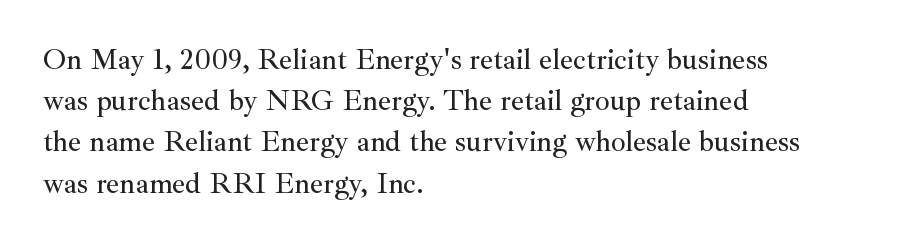
If you drew a line through each stem, it would be perfectly vertical. Left-aligned paragraph, ragged on the right. The passage shown has conventional tracking throughout. Honestly, the row spacing looks completely unremarkable.
